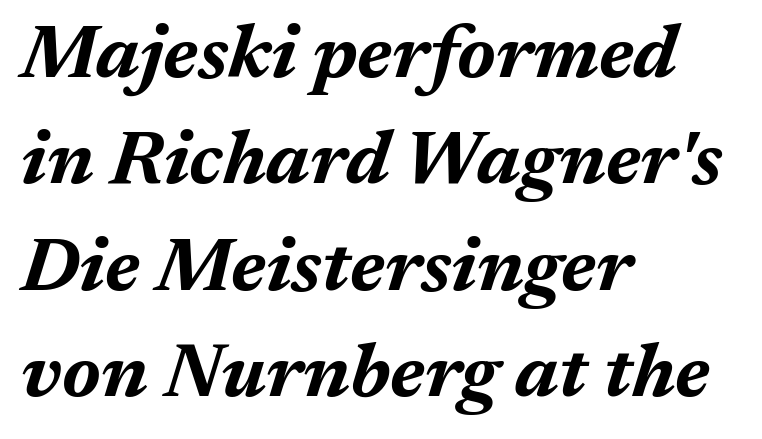
Q: Is the text bold? A: Yes.
Q: Is the text italic (slanted)? A: Yes, it leans right by about 17 degrees.
Q: Is the text underlined? A: No.
Q: How is the paragraph aligned? A: Left-aligned.
Q: Is the spacing between letters normal or unusually wide? A: Normal.
Q: Is the spacing between lines tight, normal or loose? A: Normal.
Q: Width (condensed, normal, or wide)? A: Normal.
Q: Stroke contrast? A: Medium.
Q: x-height? A: Medium.
Q: Monospaced? A: No.
